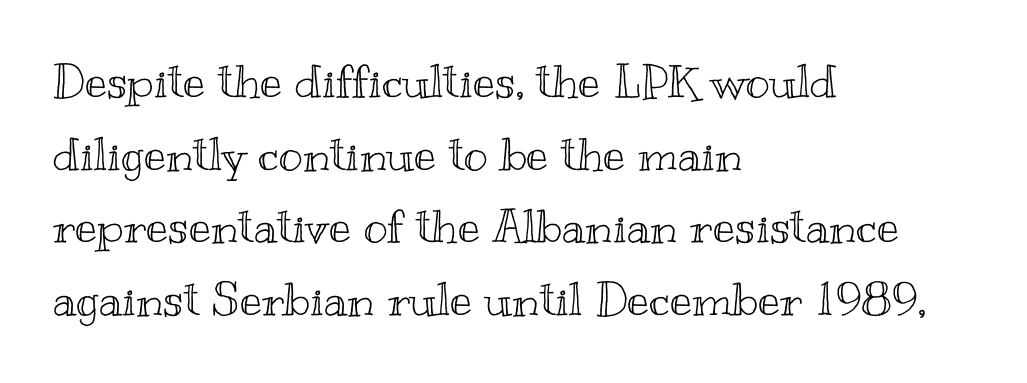
{"italic": "no", "width": "wide", "x_height": "small", "monospaced": "no", "underline": "no", "align": "left", "line_spacing": "normal", "line_spacing_ratio": 1.58, "letter_spacing": "normal", "letter_spacing_em": 0.0, "glyph_px": 46}
